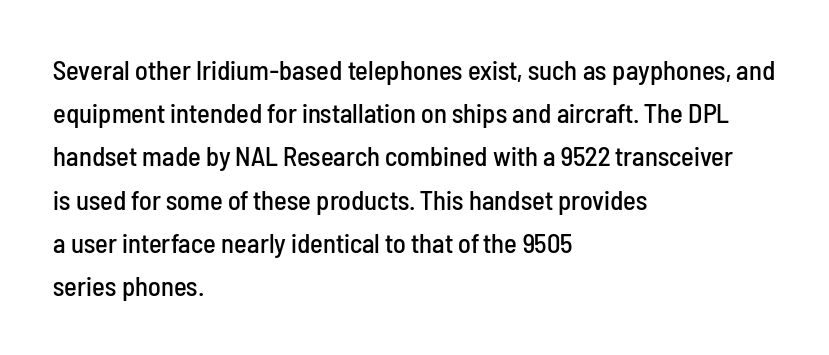
Anything drawn beneath the words? Only blank space. In terms of letterspacing, this is plain default setting. No italicization has been applied; the sample stays upright. The block of text has a typical density, with ordinary space between rows. Horizontal alignment here is leftward, the default for most running prose.
